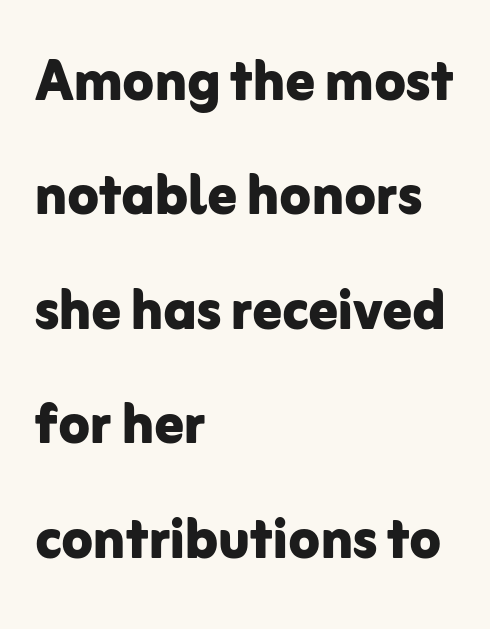
Note: no serifs on the glyphs. A clean baseline with only descenders dipping below it. The rendering keeps characters at their native spacing. Vertical strokes here are truly vertical. The passage shown is typed in a proportional face where columns would drift. Weight check: bold — yes, fully.
